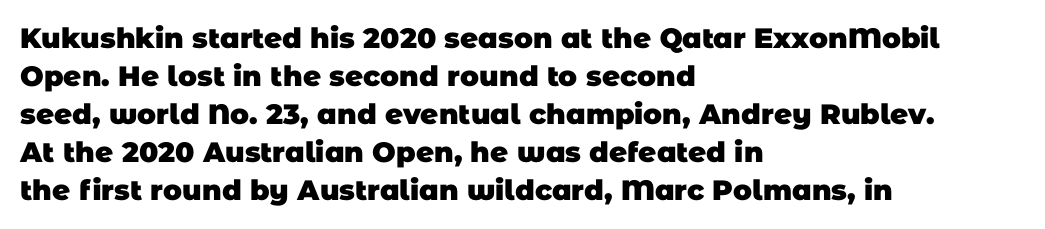
Q: Is the text bold? A: Yes.
Q: Is the typeface a serif or a sans-serif typeface? A: Sans-serif.
Q: Is the text underlined? A: No.
Q: How is the paragraph aligned? A: Left-aligned.
Q: Is the spacing between letters normal or unusually wide? A: Normal.
Q: Is the spacing between lines tight, normal or loose? A: Normal.
Q: Width (condensed, normal, or wide)? A: Normal.
Q: Stroke contrast? A: Low.
Q: x-height? A: Large.
Q: Monospaced? A: No.
